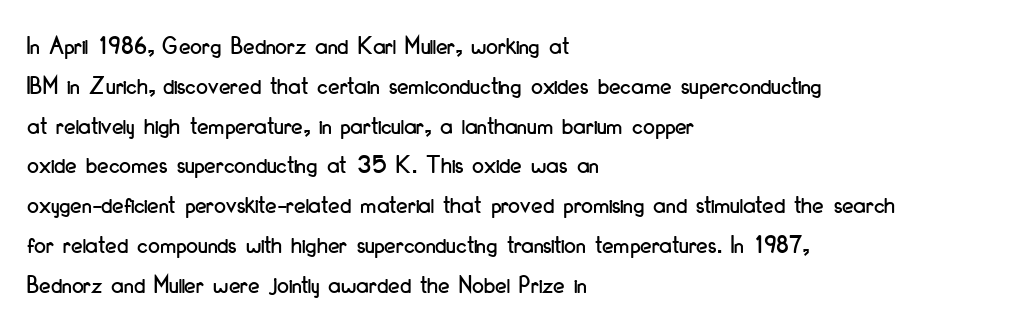
The image shows 26 px text type, upright; set left-aligned, normal line spacing (1.53x), normal letter spacing, not underlined.
